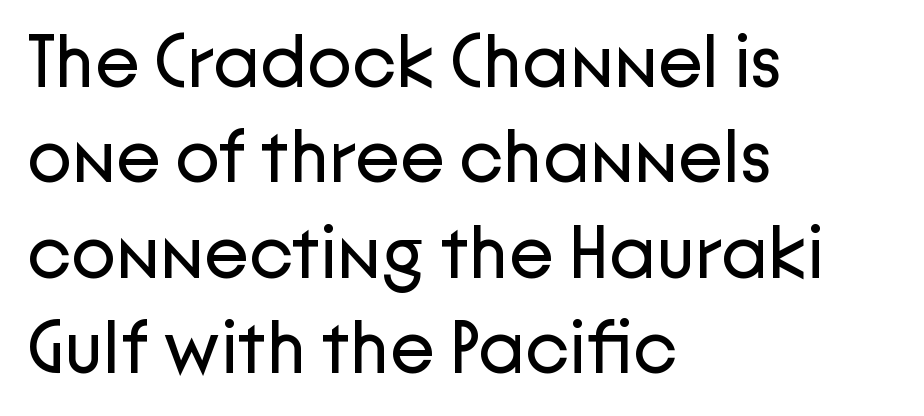
The image shows 74 px regular-weight sans-serif type, upright; set left-aligned, normal line spacing (1.29x), normal letter spacing, not underlined; low stroke contrast and a medium x-height.
